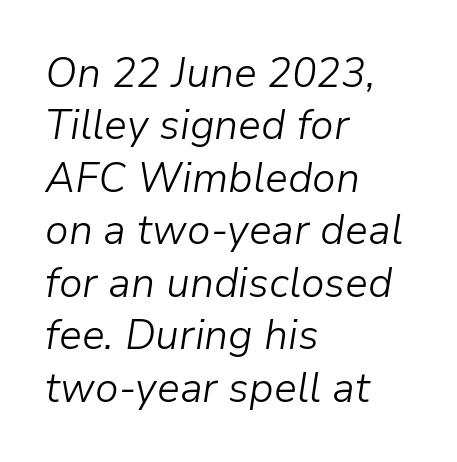
The letters advance in unequal steps, a hallmark of proportional type. Glance below the letters and you will spot only blank space. The weight tops out at a normal text grade. Left-aligned paragraph, ragged on the right. Between one letter and the next there's only the usual sliver of space.
